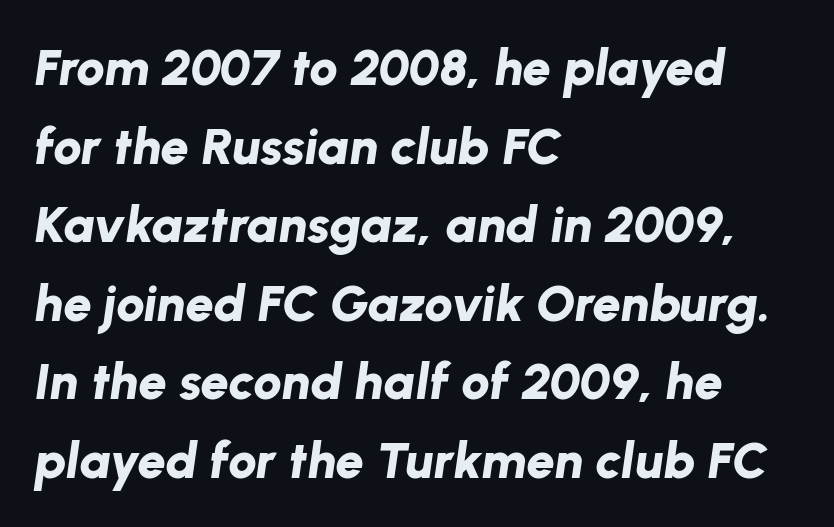
The image shows 51 px bold type, italic (leaning right); set left-aligned, normal line spacing (1.54x), normal letter spacing, not underlined; low stroke contrast and a medium x-height.
